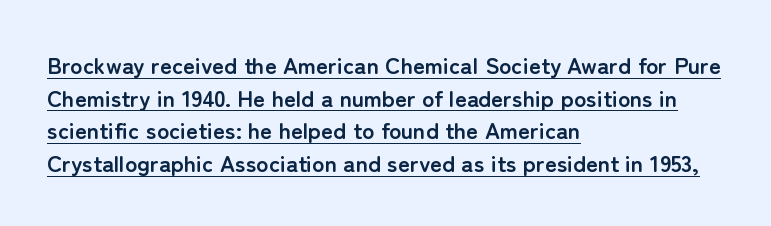
Q: Is the text bold? A: Yes.
Q: Is the text italic (slanted)? A: No, it is upright.
Q: Is the text underlined? A: Yes.
Q: How is the paragraph aligned? A: Left-aligned.
Q: Is the spacing between letters normal or unusually wide? A: Normal.
Q: Is the spacing between lines tight, normal or loose? A: Normal.
